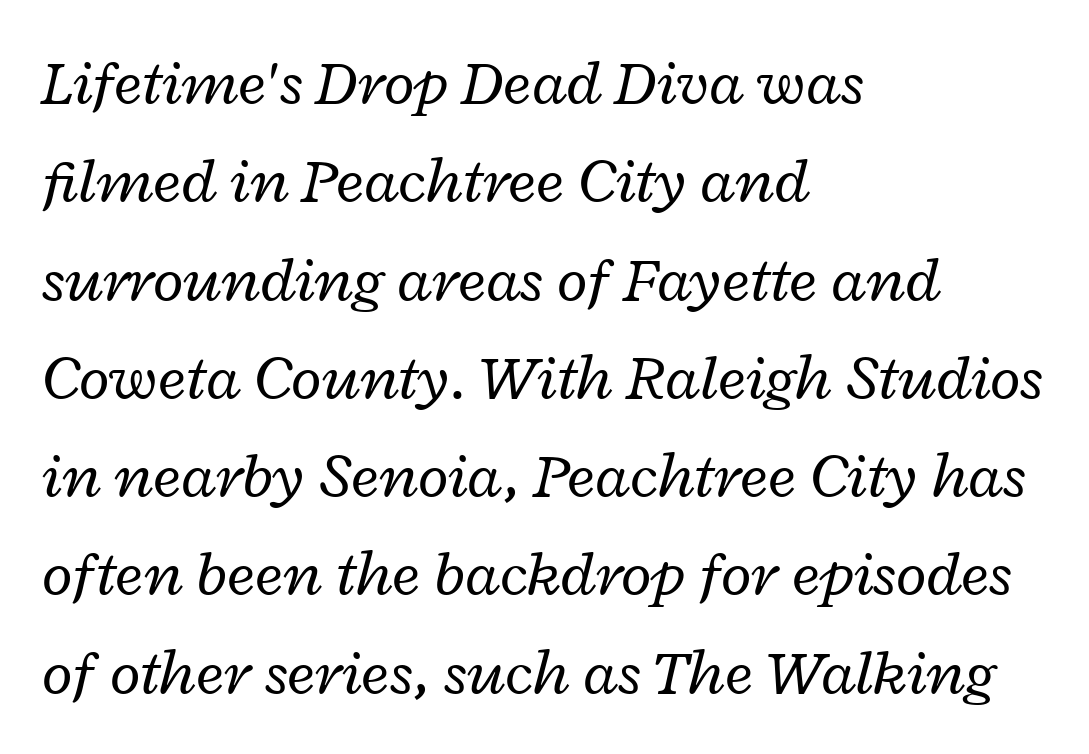
The image shows 63 px regular-weight, wide type, italic (leaning right); set left-aligned, normal line spacing (1.56x), normal letter spacing, not underlined; low stroke contrast and a medium x-height.
